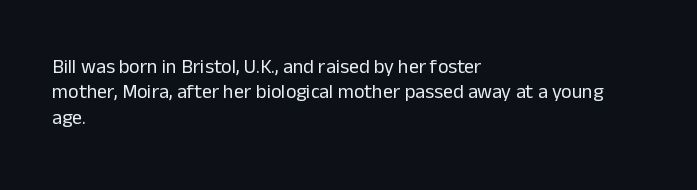
The rows are spaced the way most documents space them. Weight: in the light-to-regular range. Each word holds together tightly as a unit, with standard inter-letter gaps. Nobody drew a line under any word here.
